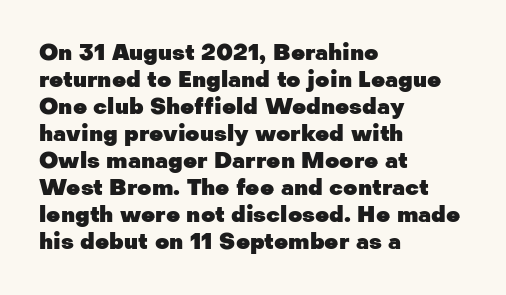
{"italic": "no", "bold": "yes", "underline": "no", "align": "left", "line_spacing_ratio": 1.23, "letter_spacing": "normal", "letter_spacing_em": 0.0, "glyph_px": 22}
